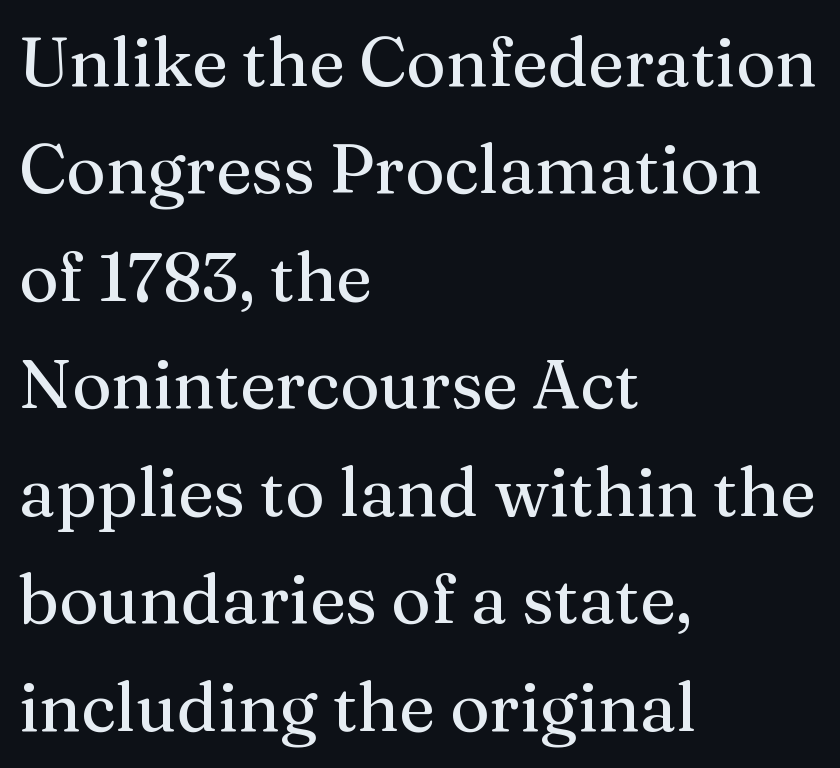
When letters stand straight like this, we call the style roman or upright. The passage shown is typeset with a serif family. The lines are quadded left. Words float on clear page, feet unadorned. Spacing verdict: proportional, widths tailored to each character.
